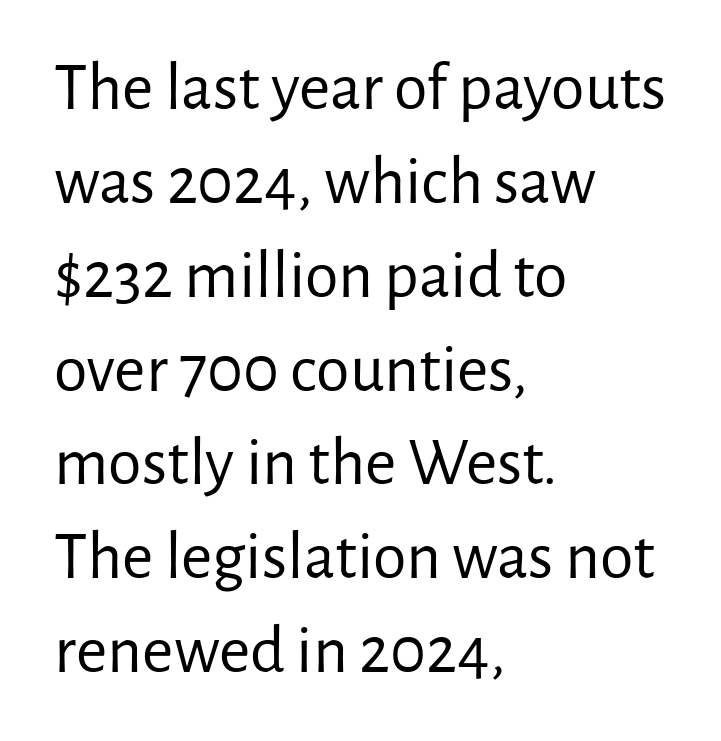
The image shows 68 px regular-weight sans-serif type, upright; set left-aligned, normal line spacing (1.38x), normal letter spacing, not underlined; low stroke contrast and a medium x-height.
